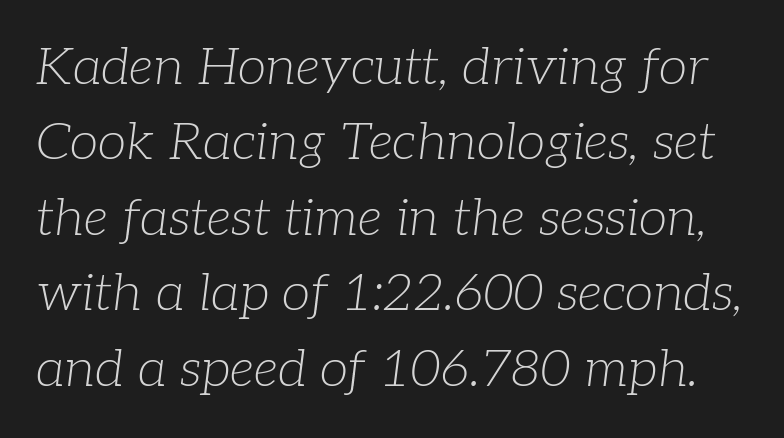
Q: Is the text bold? A: No.
Q: Is the text italic (slanted)? A: Yes, it leans right by about 7 degrees.
Q: Is the typeface a serif or a sans-serif typeface? A: Serif.
Q: Is the text underlined? A: No.
Q: Is the spacing between letters normal or unusually wide? A: Normal.
Q: Is the spacing between lines tight, normal or loose? A: Normal.
Q: Width (condensed, normal, or wide)? A: Normal.
Q: Stroke contrast? A: Low.
Q: x-height? A: Medium.
Q: Monospaced? A: No.
